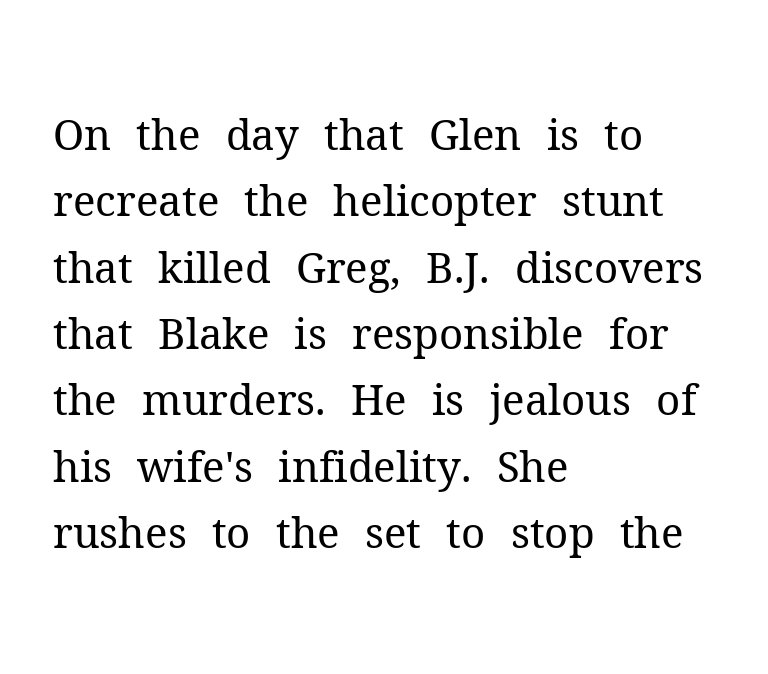
{"serif": "yes", "italic": "no", "bold": "no", "weight": "regular", "width": "normal", "stroke_contrast": "medium", "x_height": "medium", "monospaced": "no", "underline": "no", "align": "left", "line_spacing": "normal", "line_spacing_ratio": 1.58, "letter_spacing": "normal", "letter_spacing_em": 0.0, "glyph_px": 42}
